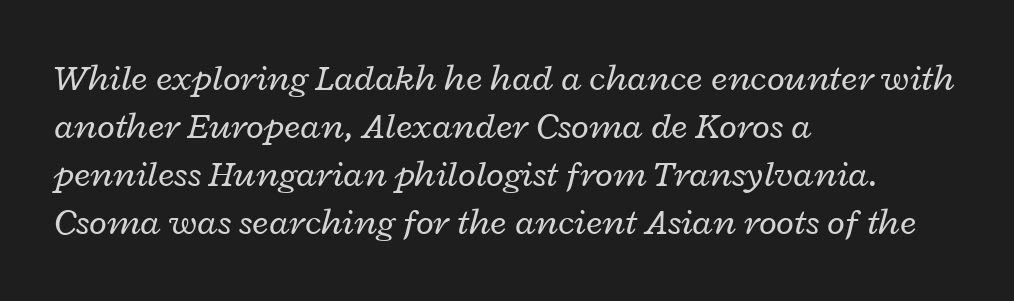
You could not count columns in this text — the font is proportionally spaced. Reading down the block, your eye returns to a fixed left position each line. The vertical gap from one line to the next is medium. The typography opts for an oblique posture over an upright one.
